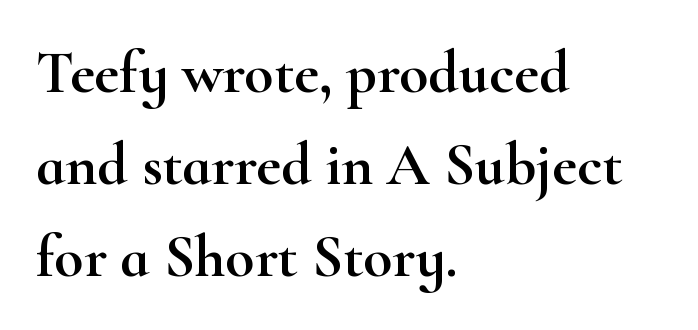
Q: Is the text italic (slanted)? A: No, it is upright.
Q: Is the typeface a serif or a sans-serif typeface? A: Serif.
Q: Is the text underlined? A: No.
Q: How is the paragraph aligned? A: Left-aligned.
Q: Is the spacing between letters normal or unusually wide? A: Normal.
Q: Is the spacing between lines tight, normal or loose? A: Normal.
Q: Width (condensed, normal, or wide)? A: Wide.
Q: Stroke contrast? A: High.
Q: x-height? A: Small.
Q: Monospaced? A: No.
